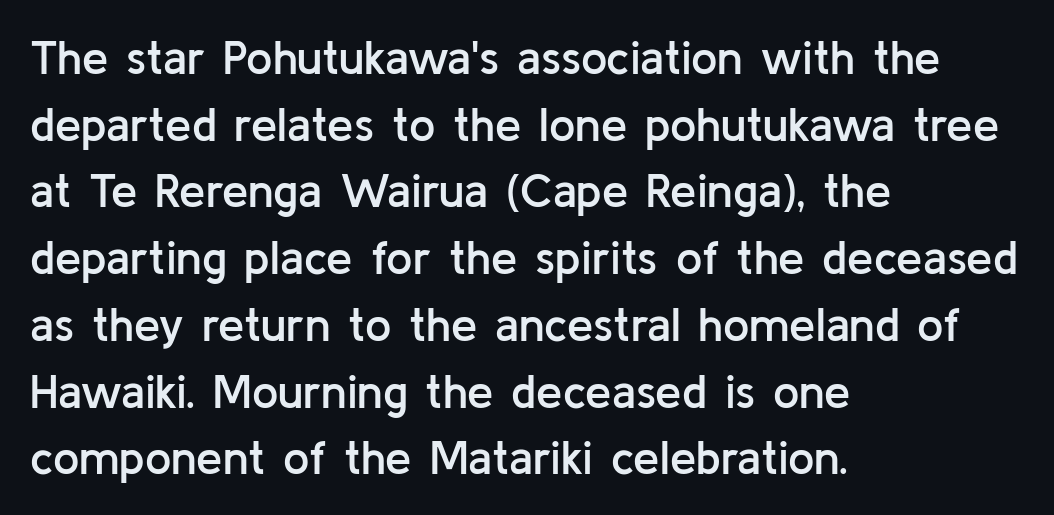
Q: Is the text bold? A: Semi-bold.
Q: Is the text italic (slanted)? A: No, it is upright.
Q: Is the typeface a serif or a sans-serif typeface? A: Sans-serif.
Q: Is the text underlined? A: No.
Q: How is the paragraph aligned? A: Left-aligned.
Q: Is the spacing between letters normal or unusually wide? A: Normal.
Q: Is the spacing between lines tight, normal or loose? A: Normal.
Q: Width (condensed, normal, or wide)? A: Normal.
Q: Stroke contrast? A: Low.
Q: x-height? A: Medium.
Q: Monospaced? A: No.
